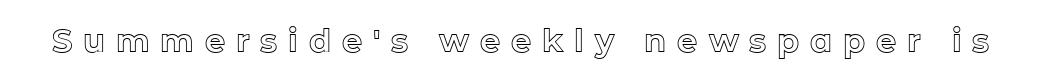
Here the designer chose a conventional face with non-uniform glyph widths. You can tell it's not italic because the verticals are truly vertical. Type without underlining. Students, note that the glyphs here are deliberately spaced far apart.
